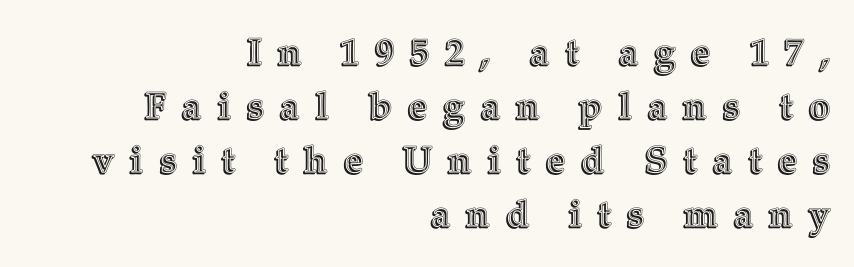
Q: Is the text italic (slanted)? A: No, it is upright.
Q: Is the text underlined? A: No.
Q: How is the paragraph aligned? A: Right-aligned.
Q: Is the spacing between letters normal or unusually wide? A: Unusually wide.
Q: Is the spacing between lines tight, normal or loose? A: Normal.
Q: Width (condensed, normal, or wide)? A: Normal.
Q: x-height? A: Medium.
Q: Monospaced? A: No.
